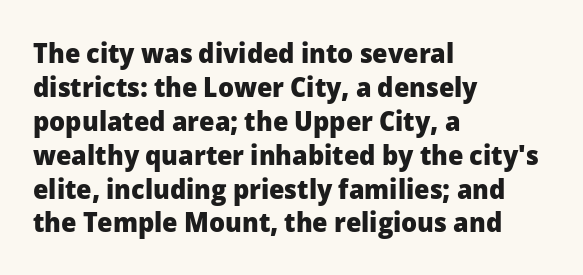
Q: Is the text bold? A: Yes.
Q: Is the text italic (slanted)? A: No, it is upright.
Q: Is the typeface a serif or a sans-serif typeface? A: Sans-serif.
Q: Is the text underlined? A: No.
Q: How is the paragraph aligned? A: Left-aligned.
Q: Is the spacing between letters normal or unusually wide? A: Normal.
Q: Width (condensed, normal, or wide)? A: Normal.
Q: Stroke contrast? A: Low.
Q: x-height? A: Medium.
Q: Monospaced? A: No.
